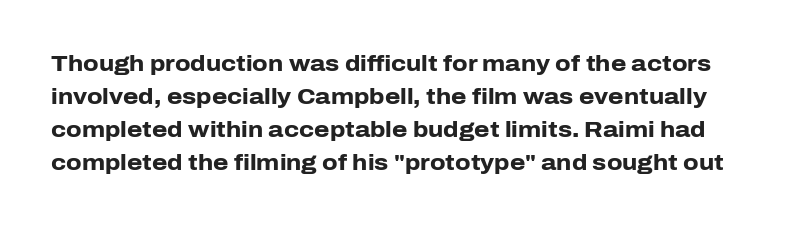
The image shows 22 px bold type, upright; set normal line spacing (1.5x), normal letter spacing, not underlined.
